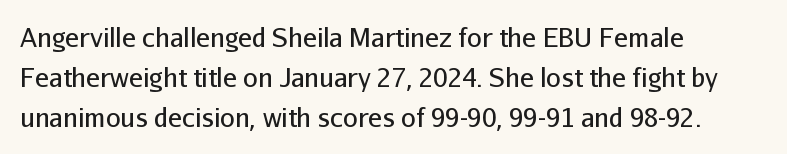
{"italic": "no", "bold": "no", "underline": "no", "align": "left", "line_spacing": "normal", "line_spacing_ratio": 1.54, "letter_spacing": "normal", "letter_spacing_em": 0.0, "glyph_px": 26}
